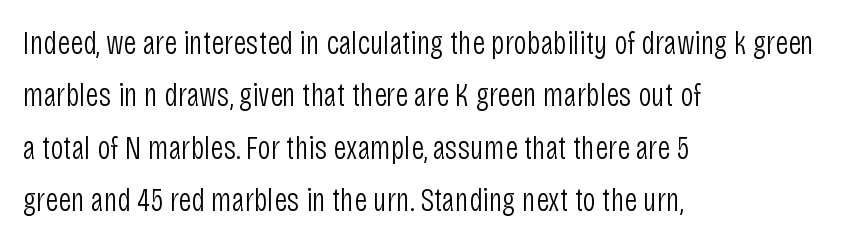
The image shows 33 px light, condensed sans-serif type, upright; set left-aligned, normal line spacing (1.59x), normal letter spacing, not underlined; low stroke contrast and a large x-height.
